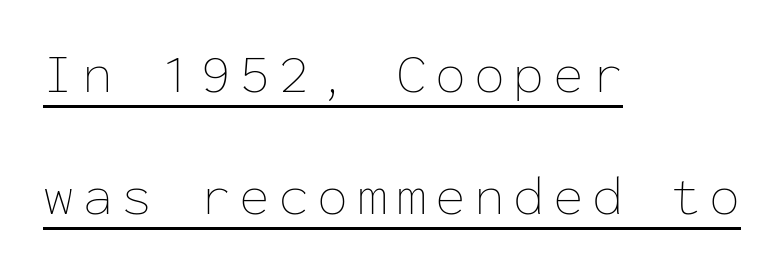
The image shows 56 px thin type, upright, monospaced; set left-aligned, loose line spacing (2.18x), underlined; low stroke contrast and a medium x-height.
